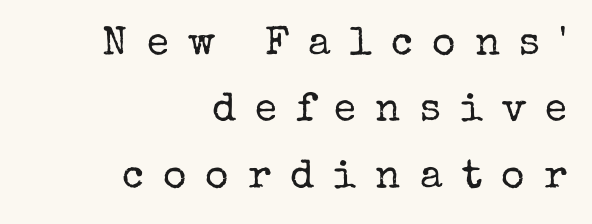
{"serif": "yes", "italic": "no", "bold": "no", "weight": "regular", "width": "normal", "stroke_contrast": "low", "x_height": "medium", "monospaced": "no", "underline": "no", "align": "right", "line_spacing": "normal", "line_spacing_ratio": 1.66, "letter_spacing": "wide", "letter_spacing_em": 0.48, "glyph_px": 40}
